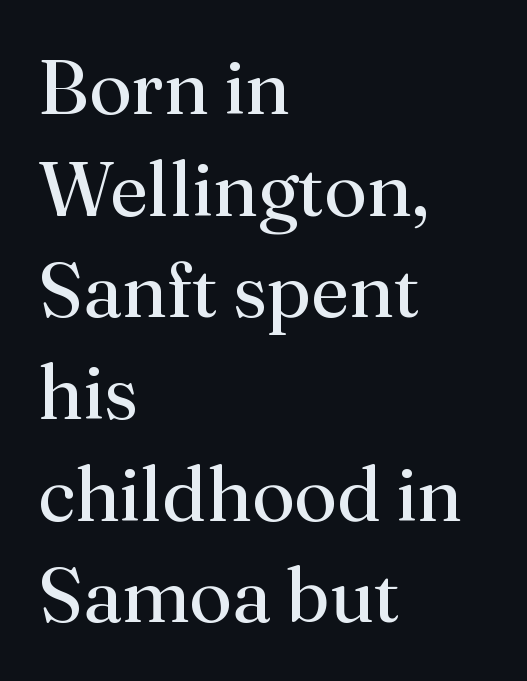
The image shows 77 px regular-weight serif type, upright; set left-aligned, normal line spacing (1.32x), normal letter spacing, not underlined; medium stroke contrast and a small x-height.
